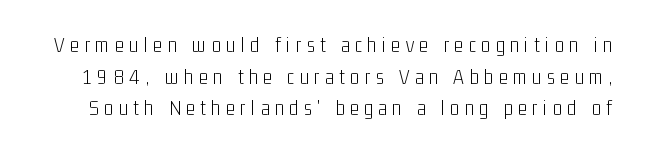
Q: Is the text bold? A: No.
Q: Is the text italic (slanted)? A: No, it is upright.
Q: Is the text underlined? A: No.
Q: Is the spacing between letters normal or unusually wide? A: Unusually wide.
Q: Is the spacing between lines tight, normal or loose? A: Normal.
